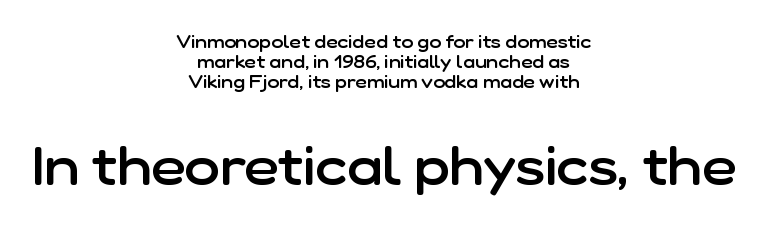
Q: Is the text bold? A: Semi-bold.
Q: Is the text italic (slanted)? A: No, it is upright.
Q: Is the typeface a serif or a sans-serif typeface? A: Sans-serif.
Q: Is the text underlined? A: No.
Q: How is the paragraph aligned? A: Centered.
Q: Is the spacing between letters normal or unusually wide? A: Normal.
Q: Is the spacing between lines tight, normal or loose? A: Tight.
Q: Which block of text is set in a larger size, the first (top) or the second (bottom)? A: The second (bottom) one.
Q: Width (condensed, normal, or wide)? A: Normal.
Q: Stroke contrast? A: Low.
Q: x-height? A: Medium.
Q: Monospaced? A: No.
